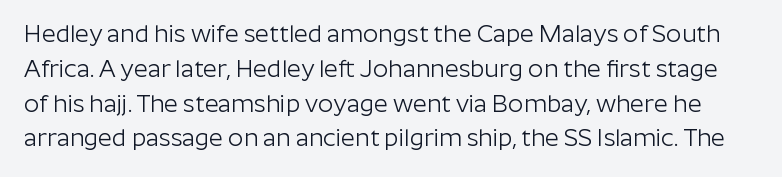
{"italic": "no", "bold": "no", "underline": "no", "line_spacing": "normal", "line_spacing_ratio": 1.45, "letter_spacing": "normal", "letter_spacing_em": 0.0, "glyph_px": 24}
